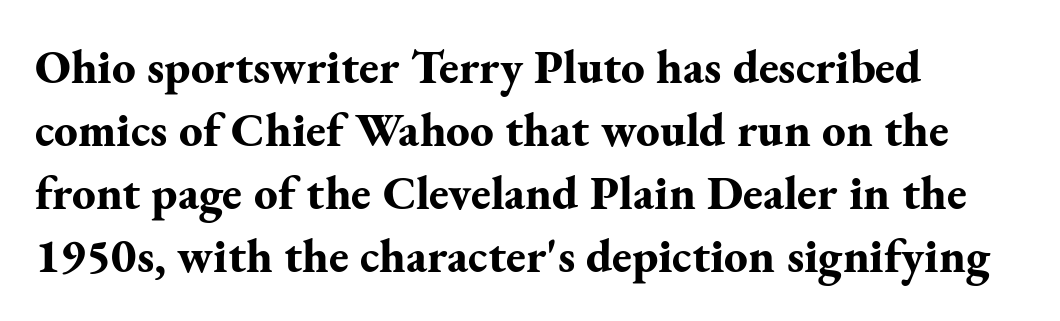
Q: Is the text bold? A: Yes.
Q: Is the text italic (slanted)? A: No, it is upright.
Q: Is the typeface a serif or a sans-serif typeface? A: Serif.
Q: Is the text underlined? A: No.
Q: How is the paragraph aligned? A: Left-aligned.
Q: Is the spacing between letters normal or unusually wide? A: Normal.
Q: Is the spacing between lines tight, normal or loose? A: Normal.
Q: Width (condensed, normal, or wide)? A: Normal.
Q: Stroke contrast? A: Medium.
Q: x-height? A: Small.
Q: Monospaced? A: No.
